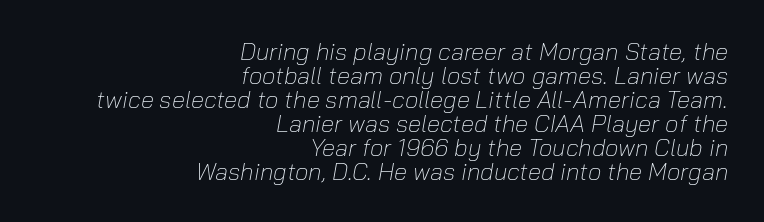
The image shows 24 px text type, italic (leaning right); set right-aligned, tight line spacing (1.0x), normal letter spacing, not underlined.
